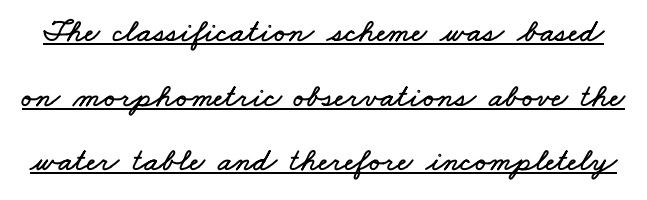
The image shows 33 px wide type; set loose line spacing (1.96x), normal letter spacing, underlined; low stroke contrast and a small x-height.
